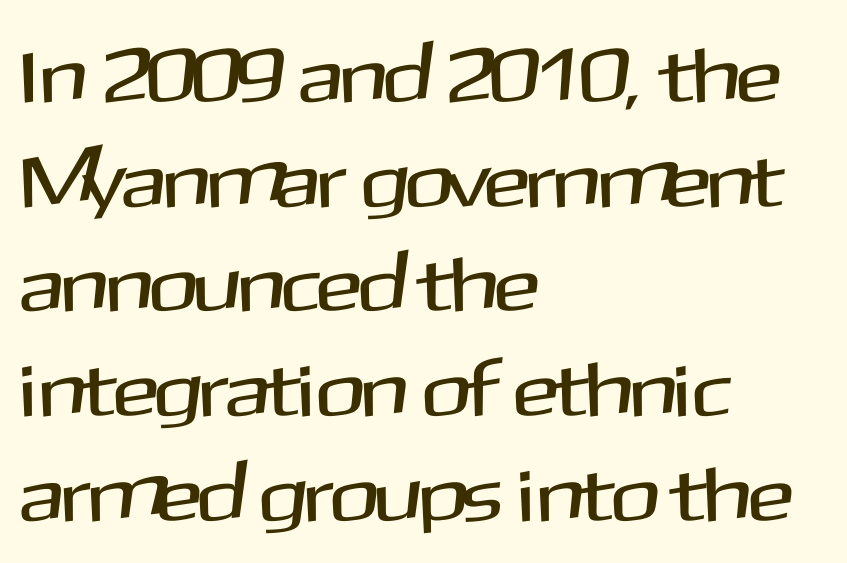
The image shows 77 px sans-serif type, upright; set left-aligned, normal line spacing (1.36x), normal letter spacing, not underlined; medium stroke contrast and a medium x-height.
